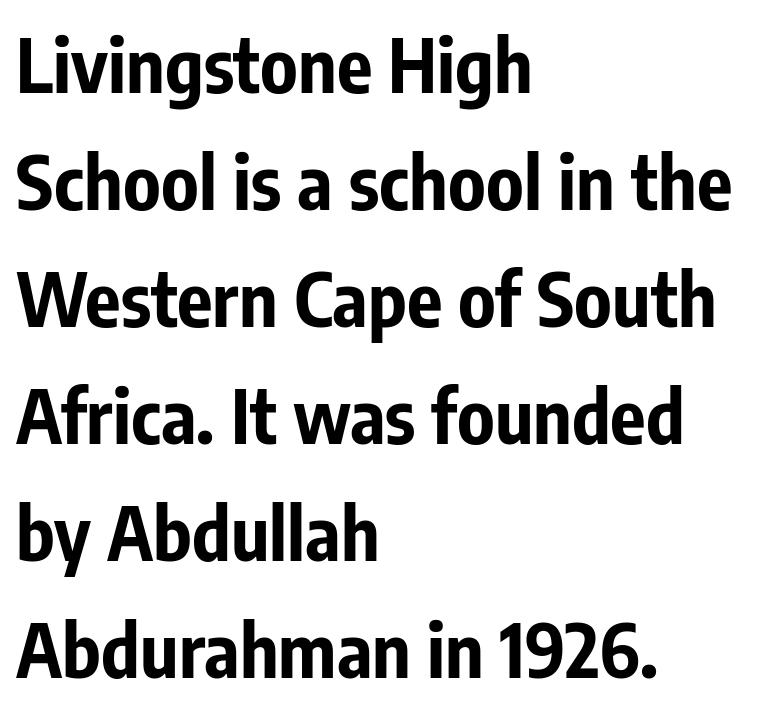
Q: Is the text bold? A: Yes.
Q: Is the text italic (slanted)? A: No, it is upright.
Q: Is the typeface a serif or a sans-serif typeface? A: Sans-serif.
Q: Is the text underlined? A: No.
Q: How is the paragraph aligned? A: Left-aligned.
Q: Is the spacing between letters normal or unusually wide? A: Normal.
Q: Is the spacing between lines tight, normal or loose? A: Normal.
Q: Width (condensed, normal, or wide)? A: Condensed.
Q: Stroke contrast? A: Low.
Q: x-height? A: Medium.
Q: Monospaced? A: No.
